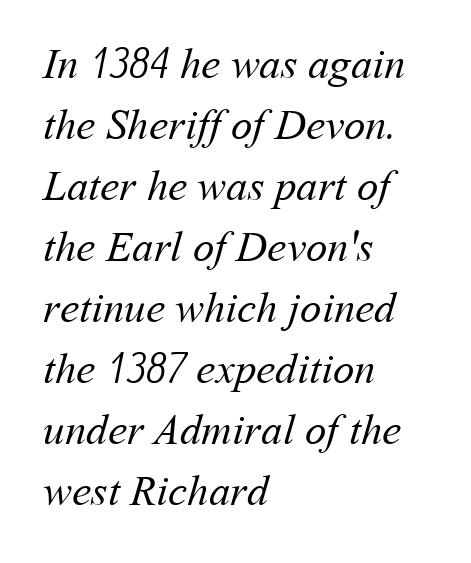
Q: Is the text bold? A: No.
Q: Is the text underlined? A: No.
Q: How is the paragraph aligned? A: Left-aligned.
Q: Is the spacing between letters normal or unusually wide? A: Normal.
Q: Is the spacing between lines tight, normal or loose? A: Normal.
Q: Width (condensed, normal, or wide)? A: Normal.
Q: Stroke contrast? A: Medium.
Q: x-height? A: Medium.
Q: Monospaced? A: No.
